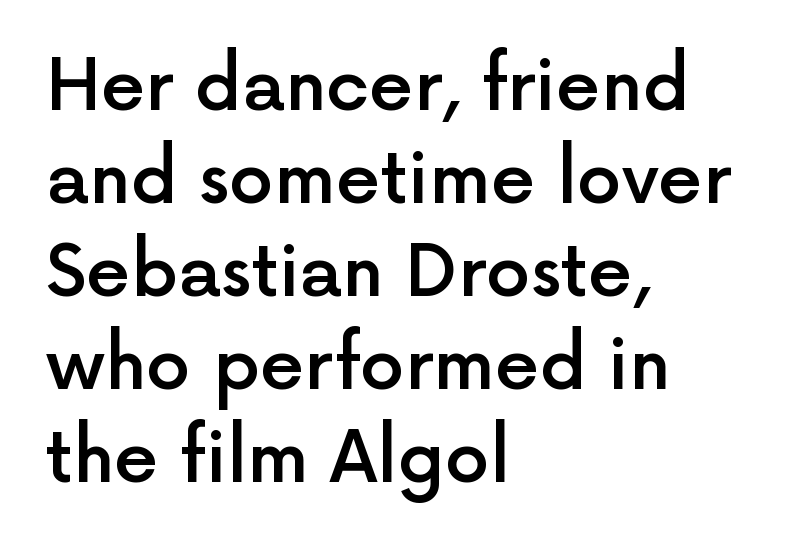
Unmarked baselines from the first word to the last. These lines are rendered in a variable-pitch font. A roman cut, with each character standing at attention. Successive baselines arrive at the customary interval. Typographic density is moderately raised because the face is semibold. The type family on display is of the sans-serif kind.
